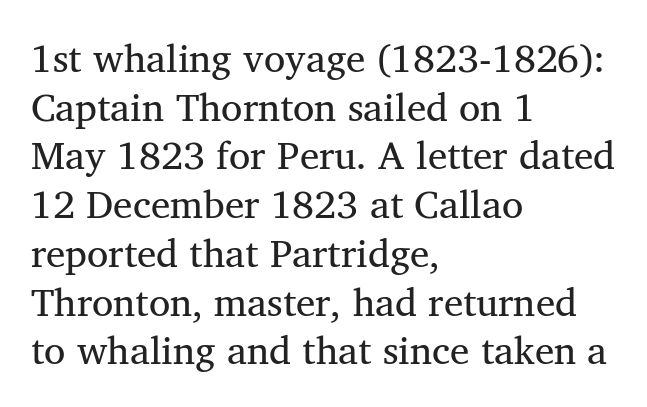
{"serif": "yes", "italic": "no", "bold": "no", "weight": "regular", "width": "normal", "stroke_contrast": "medium", "x_height": "medium", "monospaced": "no", "underline": "no", "align": "left", "line_spacing": "normal", "line_spacing_ratio": 1.25, "letter_spacing": "normal", "letter_spacing_em": 0.0, "glyph_px": 39}
